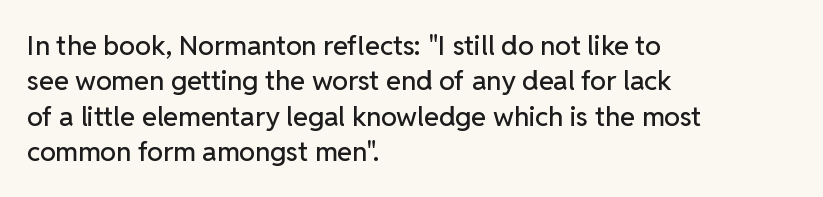
Q: Is the text italic (slanted)? A: No, it is upright.
Q: Is the text underlined? A: No.
Q: How is the paragraph aligned? A: Left-aligned.
Q: Is the spacing between letters normal or unusually wide? A: Normal.
Q: Is the spacing between lines tight, normal or loose? A: Normal.
